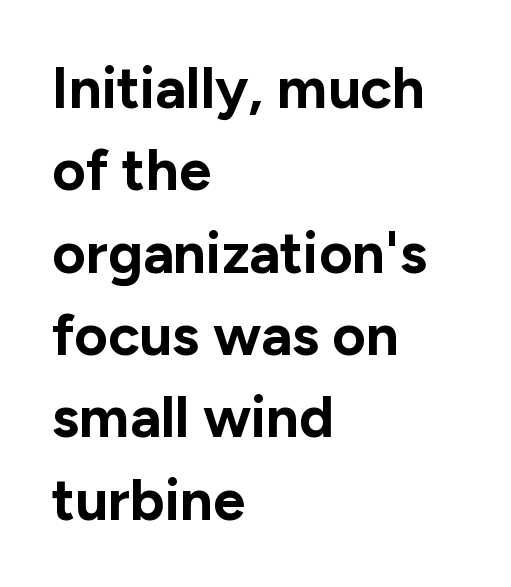
The image shows 58 px bold sans-serif type, upright; set left-aligned, normal line spacing (1.42x), normal letter spacing, not underlined; low stroke contrast and a medium x-height.
